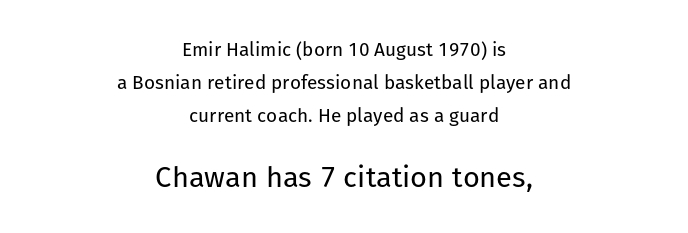
Q: Is the text bold? A: No.
Q: Is the text italic (slanted)? A: No, it is upright.
Q: Is the typeface a serif or a sans-serif typeface? A: Sans-serif.
Q: Is the text underlined? A: No.
Q: How is the paragraph aligned? A: Centered.
Q: Is the spacing between letters normal or unusually wide? A: Normal.
Q: Which block of text is set in a larger size, the first (top) or the second (bottom)? A: The second (bottom) one.
Q: Width (condensed, normal, or wide)? A: Normal.
Q: Stroke contrast? A: Low.
Q: x-height? A: Medium.
Q: Monospaced? A: No.
